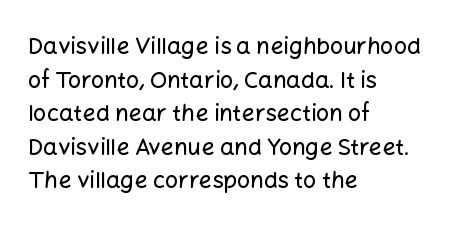
Q: Is the text italic (slanted)? A: No, it is upright.
Q: Is the text underlined? A: No.
Q: How is the paragraph aligned? A: Left-aligned.
Q: Is the spacing between letters normal or unusually wide? A: Normal.
Q: Is the spacing between lines tight, normal or loose? A: Normal.
